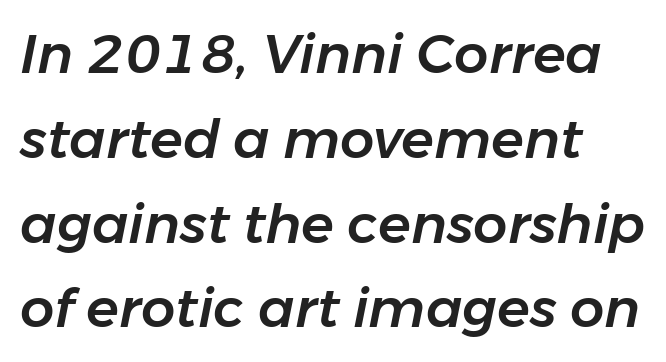
{"italic": "yes", "lean": "right", "slant_degrees": 11, "width": "normal", "stroke_contrast": "low", "x_height": "medium", "monospaced": "no", "underline": "no", "align": "left", "line_spacing": "normal", "line_spacing_ratio": 1.57, "letter_spacing": "normal", "letter_spacing_em": 0.0, "glyph_px": 54}
